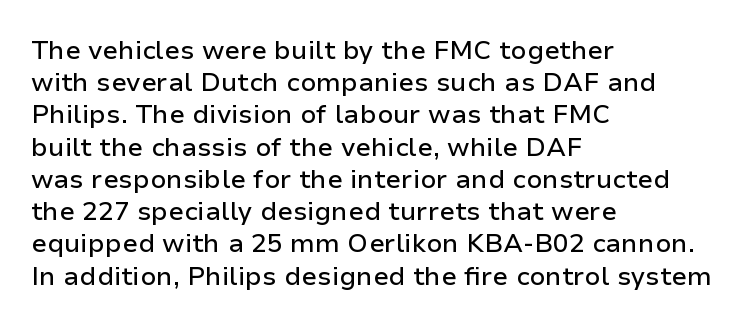
You could call the tracking neutral — neither tight nor loose. Posture: upright roman. Which margin do the lines hug? The left one — the right edge is uneven. Decoration check: the copy has no underline.
